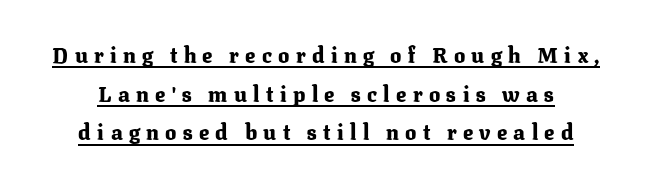
Rendered with straight, roman letterforms. The rendering uses the underline text-decoration. The face used here is rendered with a markedly widened letterfit. Heavy-handed strokes throughout: this text is bold.
